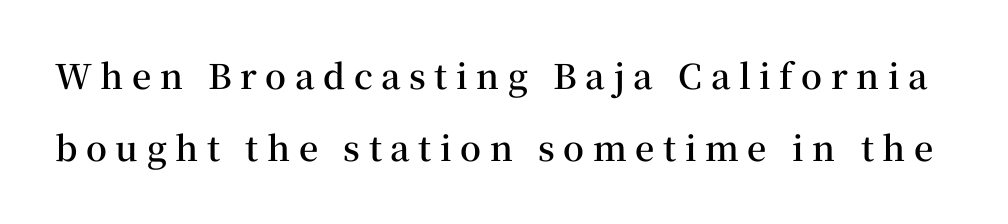
{"serif": "yes", "italic": "no", "bold": "semi", "weight": "semibold", "width": "normal", "stroke_contrast": "medium", "x_height": "medium", "monospaced": "no", "underline": "no", "line_spacing": "loose", "line_spacing_ratio": 2.13, "letter_spacing": "wide", "letter_spacing_em": 0.25, "glyph_px": 34}
